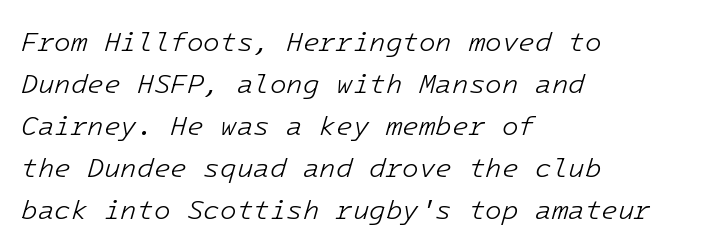
The image shows 27 px text type, italic (leaning right); set left-aligned, normal line spacing (1.56x), normal letter spacing, not underlined.
